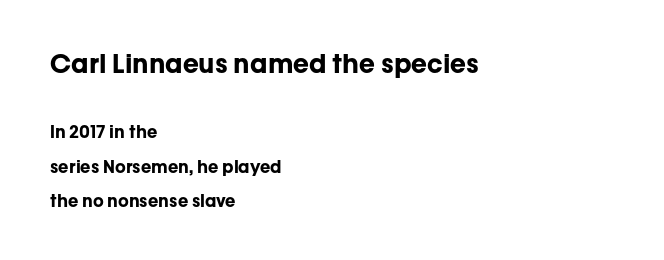
Q: Is the text bold? A: Yes.
Q: Is the text italic (slanted)? A: No, it is upright.
Q: Is the text underlined? A: No.
Q: How is the paragraph aligned? A: Left-aligned.
Q: Is the spacing between letters normal or unusually wide? A: Normal.
Q: Is the spacing between lines tight, normal or loose? A: Loose.
Q: Which block of text is set in a larger size, the first (top) or the second (bottom)? A: The first (top) one.
